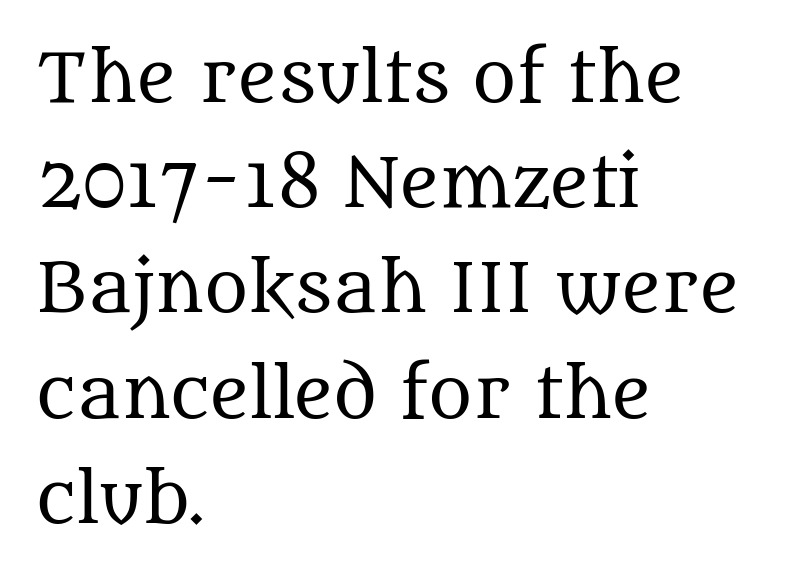
{"serif": "yes", "italic": "no", "bold": "no", "weight": "regular", "width": "normal", "stroke_contrast": "medium", "x_height": "large", "monospaced": "no", "underline": "no", "align": "left", "line_spacing": "normal", "line_spacing_ratio": 1.57, "letter_spacing": "normal", "letter_spacing_em": 0.0, "glyph_px": 67}
